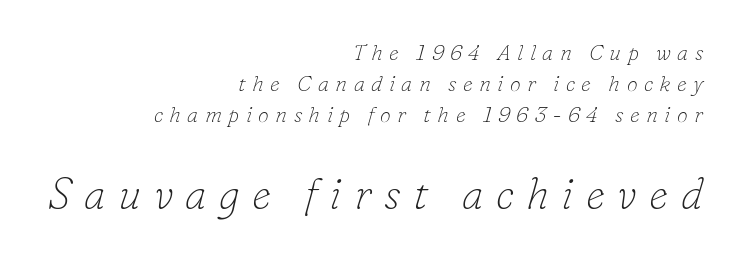
Q: Is the text bold? A: No.
Q: Is the text italic (slanted)? A: Yes, it leans right by about 16 degrees.
Q: Is the typeface a serif or a sans-serif typeface? A: Serif.
Q: Is the text underlined? A: No.
Q: How is the paragraph aligned? A: Right-aligned.
Q: Is the spacing between letters normal or unusually wide? A: Unusually wide.
Q: Is the spacing between lines tight, normal or loose? A: Normal.
Q: Which block of text is set in a larger size, the first (top) or the second (bottom)? A: The second (bottom) one.
Q: Width (condensed, normal, or wide)? A: Normal.
Q: Stroke contrast? A: Low.
Q: x-height? A: Small.
Q: Monospaced? A: No.
